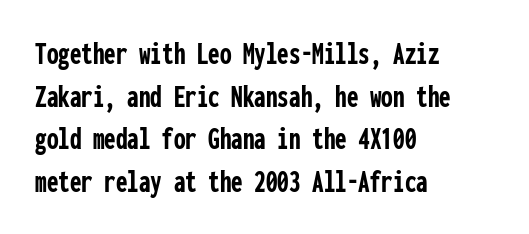
The image shows 33 px semibold, condensed sans-serif type, upright, monospaced; set left-aligned, normal line spacing (1.29x), normal letter spacing, not underlined; low stroke contrast and a medium x-height.
